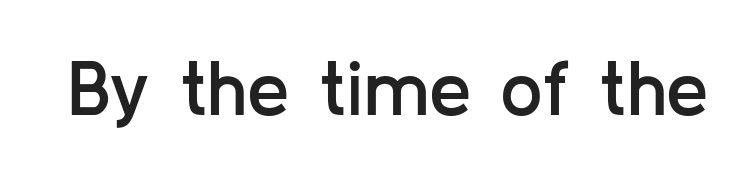
{"serif": "no", "italic": "no", "bold": "semi", "weight": "semibold", "width": "normal", "stroke_contrast": "low", "x_height": "medium", "monospaced": "no", "underline": "no", "letter_spacing": "normal", "letter_spacing_em": 0.0, "glyph_px": 76}
